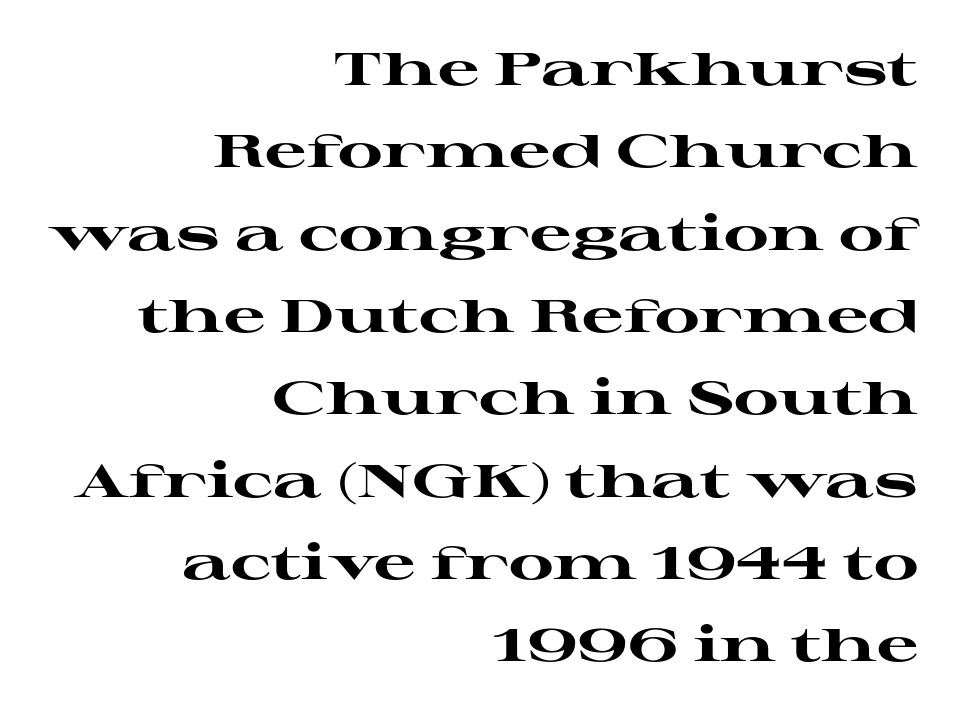
The image shows 46 px heavy, wide serif type, upright; set right-aligned, line spacing 1.79x, normal letter spacing, not underlined; high stroke contrast and a medium x-height.
